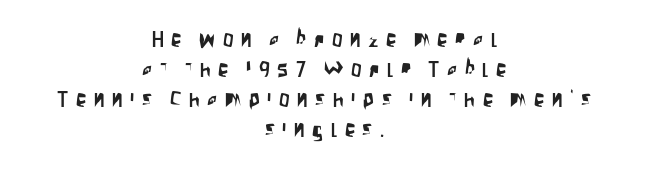
If you drew a line through each stem, it would be perfectly vertical. In CSS terms this would be text-align: center. Just letters on the line, the space beneath them empty. A typesetter would call this leading conventional body-copy spacing. The letters are spread apart with noticeably loose tracking.
